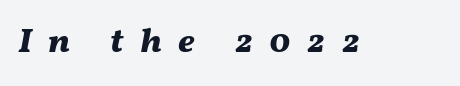
The image shows 35 px bold type, italic (leaning right); set unusually wide letter spacing (+0.47 em), not underlined; medium stroke contrast and a medium x-height.
